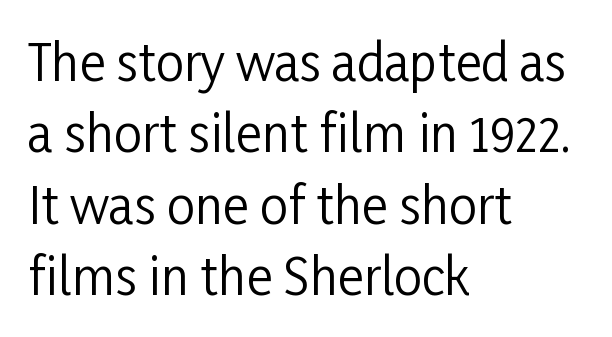
Q: Is the text bold? A: No.
Q: Is the text italic (slanted)? A: No, it is upright.
Q: Is the typeface a serif or a sans-serif typeface? A: Sans-serif.
Q: Is the text underlined? A: No.
Q: How is the paragraph aligned? A: Left-aligned.
Q: Is the spacing between letters normal or unusually wide? A: Normal.
Q: Is the spacing between lines tight, normal or loose? A: Normal.
Q: Width (condensed, normal, or wide)? A: Condensed.
Q: Stroke contrast? A: Low.
Q: x-height? A: Medium.
Q: Monospaced? A: No.
